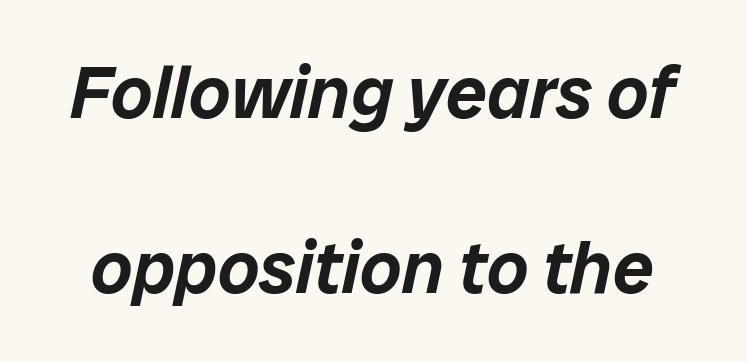
Q: Is the text italic (slanted)? A: Yes, it leans right by about 12 degrees.
Q: Is the text underlined? A: No.
Q: Is the spacing between letters normal or unusually wide? A: Normal.
Q: Is the spacing between lines tight, normal or loose? A: Loose.
Q: Width (condensed, normal, or wide)? A: Normal.
Q: Stroke contrast? A: Low.
Q: x-height? A: Medium.
Q: Monospaced? A: No.
